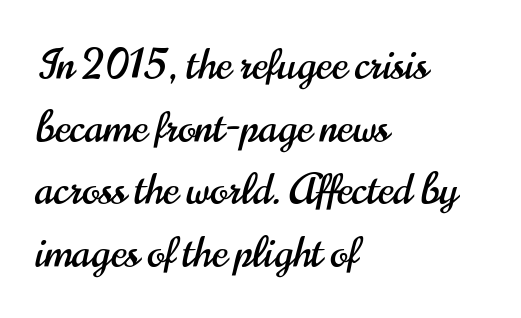
Q: Is the text italic (slanted)? A: Yes.
Q: Is the typeface a serif or a sans-serif typeface? A: Sans-serif.
Q: Is the text underlined? A: No.
Q: How is the paragraph aligned? A: Left-aligned.
Q: Is the spacing between letters normal or unusually wide? A: Normal.
Q: Is the spacing between lines tight, normal or loose? A: Normal.
Q: Width (condensed, normal, or wide)? A: Condensed.
Q: Stroke contrast? A: High.
Q: x-height? A: Small.
Q: Monospaced? A: No.
